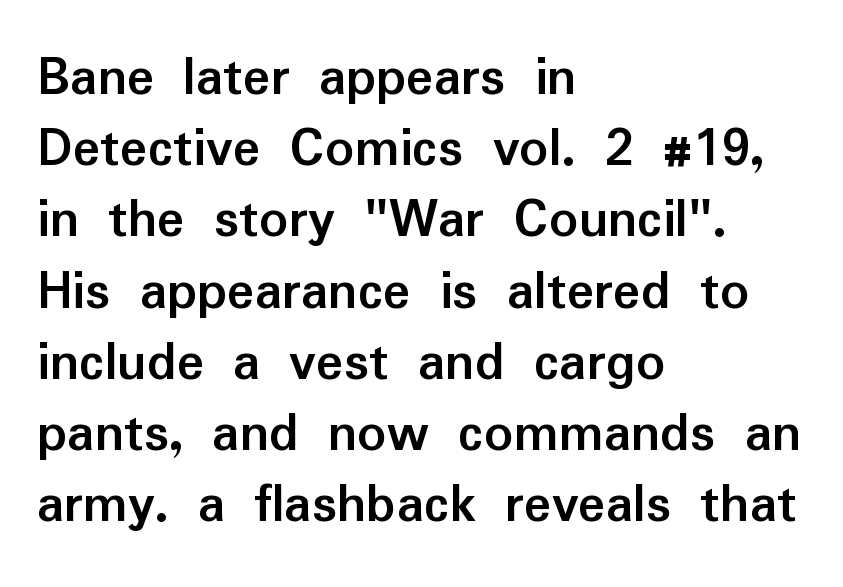
{"serif": "no", "italic": "no", "bold": "yes", "weight": "semibold", "width": "normal", "stroke_contrast": "low", "x_height": "medium", "monospaced": "no", "underline": "no", "align": "left", "line_spacing": "normal", "line_spacing_ratio": 1.25, "letter_spacing": "normal", "letter_spacing_em": 0.0, "glyph_px": 57}
